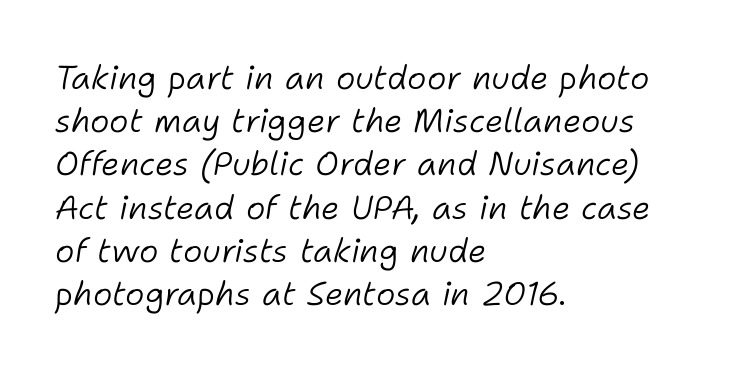
Q: Is the text bold? A: No.
Q: Is the text italic (slanted)? A: Yes, it leans right by about 11 degrees.
Q: Is the text underlined? A: No.
Q: How is the paragraph aligned? A: Left-aligned.
Q: Is the spacing between letters normal or unusually wide? A: Normal.
Q: Is the spacing between lines tight, normal or loose? A: Normal.
Q: Width (condensed, normal, or wide)? A: Normal.
Q: Stroke contrast? A: Low.
Q: x-height? A: Medium.
Q: Monospaced? A: No.
